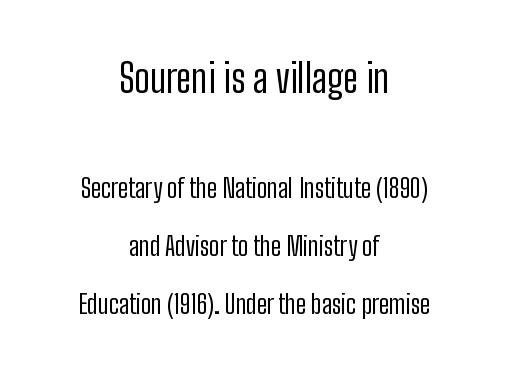
{"serif": "no", "italic": "no", "bold": "no", "weight": "regular", "width": "condensed", "stroke_contrast": "low", "x_height": "medium", "monospaced": "no", "underline": "no", "align": "center", "line_spacing": "loose", "line_spacing_ratio": 2.23, "letter_spacing": "normal", "letter_spacing_em": 0.0, "larger_block": "first", "size_ratio": 1.5, "glyph_px": 39}
